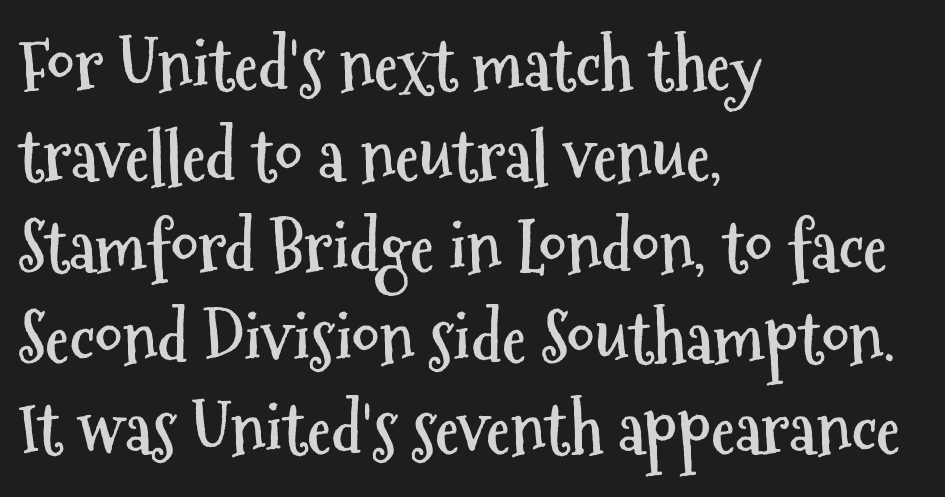
{"serif": "no", "italic": "no", "bold": "yes", "weight": "semibold", "width": "condensed", "stroke_contrast": "medium", "x_height": "medium", "monospaced": "no", "underline": "no", "align": "left", "line_spacing": "normal", "line_spacing_ratio": 1.32, "letter_spacing": "normal", "letter_spacing_em": 0.0, "glyph_px": 69}
